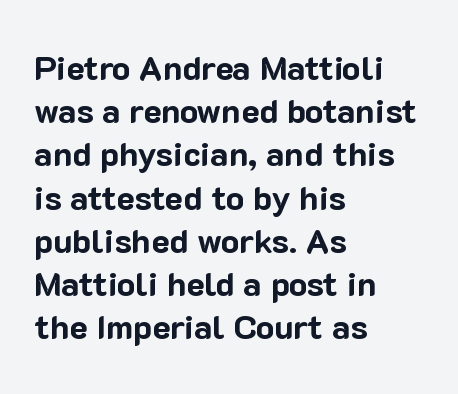
Q: Is the text bold? A: Yes.
Q: Is the text italic (slanted)? A: No, it is upright.
Q: Is the typeface a serif or a sans-serif typeface? A: Sans-serif.
Q: Is the text underlined? A: No.
Q: How is the paragraph aligned? A: Left-aligned.
Q: Is the spacing between letters normal or unusually wide? A: Normal.
Q: Is the spacing between lines tight, normal or loose? A: Normal.
Q: Width (condensed, normal, or wide)? A: Normal.
Q: Stroke contrast? A: Low.
Q: x-height? A: Medium.
Q: Monospaced? A: No.
